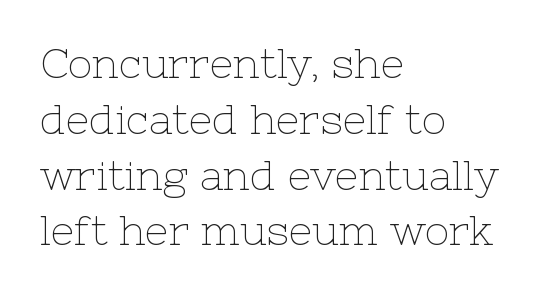
Regarding serifs, this sample has them. Rule under the text: the space is simply empty. The space between consecutive lines is moderate. Is there any slant? The stems are plumb. Observe the ordinary spacing: letters are neighbours, not strangers. Is the block centered? No — it sits flush against the left margin.
